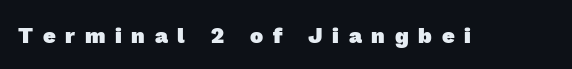
The image shows 22 px bold type; set unusually wide letter spacing (+0.44 em), not underlined.
